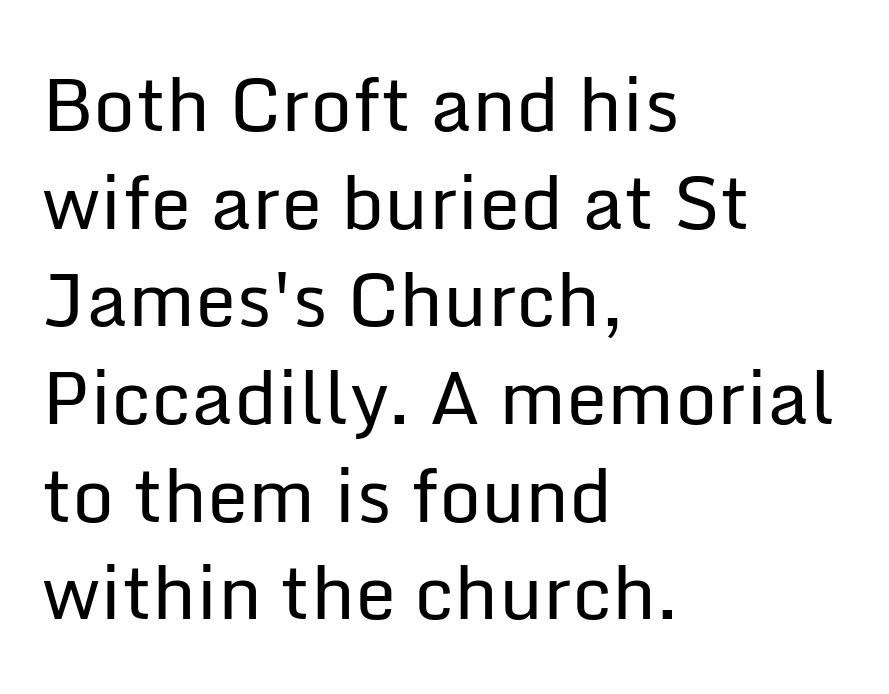
Do the characters align in a grid? No, the font is proportional. There is no visible air inserted between adjacent glyphs. The strip under each line holds only bare page. The typesetting does not lean heavy: it is not bold.
